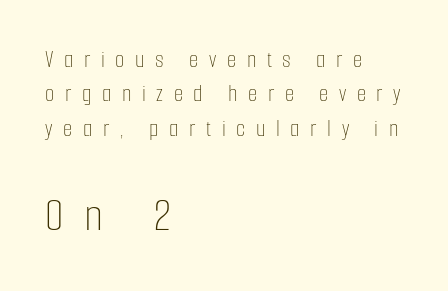
The image shows 48 px thin, condensed type, upright; set left-aligned, normal line spacing (1.43x), unusually wide letter spacing (+0.44 em), not underlined; the second (bottom) block is 2.0x larger; low stroke contrast and a medium x-height.
